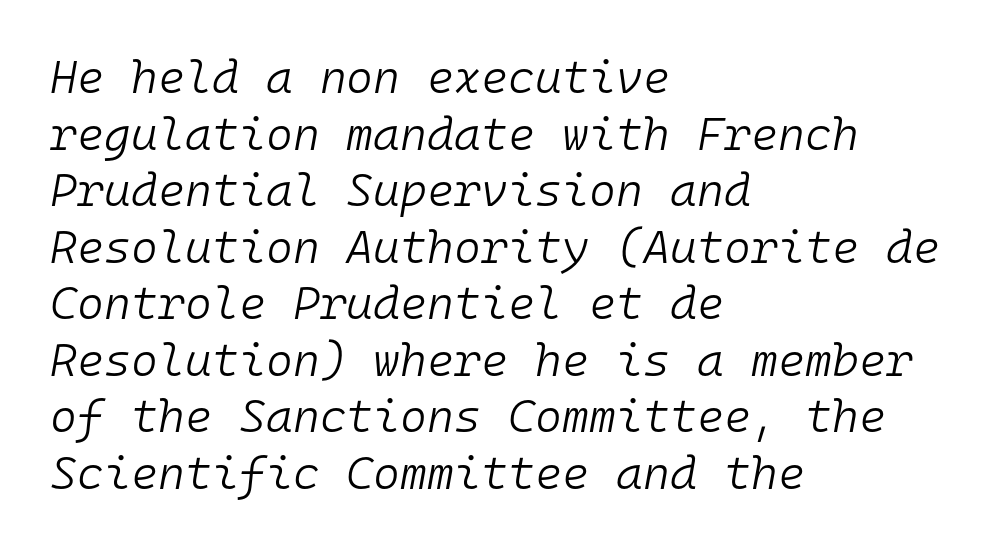
There is no visible air inserted between adjacent glyphs. Notice how the stems are inclined rather than vertical — that's the hallmark of italics. A light-to-regular cut is what we see here. The setting favours the left margin, as ordinary paragraphs usually do. Is this a fixed-width face? Yes — each glyph sits in an identical cell.
